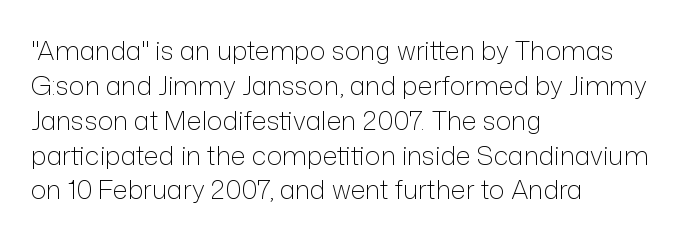
The strip under each line holds only bare page. Short note: letters normally spaced. The axis of the letterforms is exactly vertical. Line spacing here is normal. The rendering anchors every line to the left-hand side.
